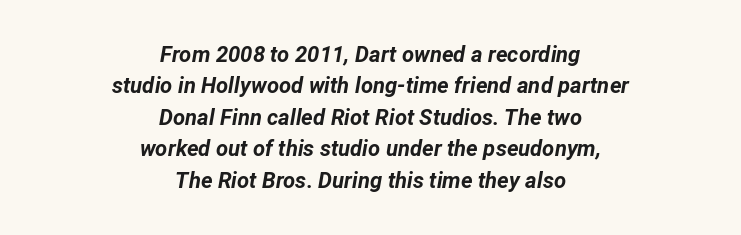
{"italic": "yes", "lean": "right", "slant_degrees": 12, "bold": "yes", "underline": "no", "align": "center", "line_spacing": "normal", "line_spacing_ratio": 1.43, "letter_spacing": "normal", "letter_spacing_em": 0.0, "glyph_px": 22}
